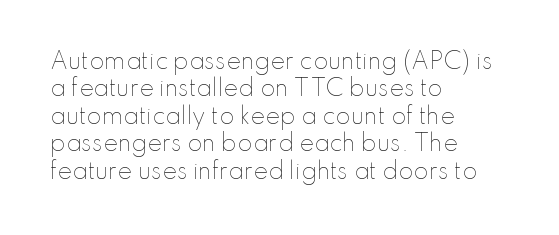
Q: Is the text bold? A: No.
Q: Is the text italic (slanted)? A: No, it is upright.
Q: Is the text underlined? A: No.
Q: How is the paragraph aligned? A: Left-aligned.
Q: Is the spacing between letters normal or unusually wide? A: Normal.
Q: Is the spacing between lines tight, normal or loose? A: Normal.
